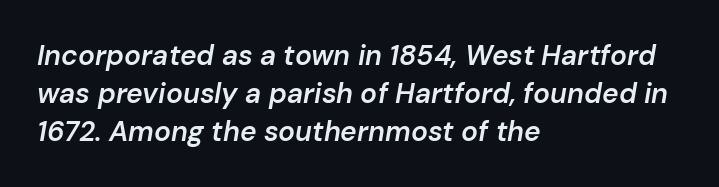
The image shows 28 px semibold type, italic (leaning right); set left-aligned, normal line spacing (1.35x), normal letter spacing, not underlined; low stroke contrast and a medium x-height.
